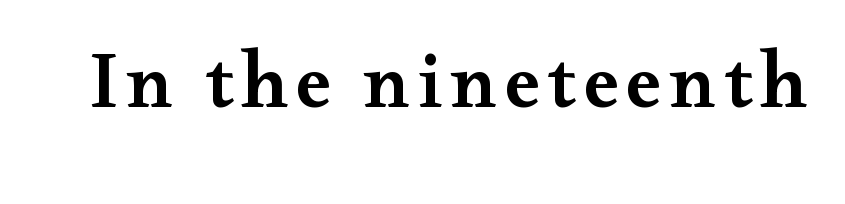
Q: Is the text bold? A: Semi-bold.
Q: Is the text italic (slanted)? A: No, it is upright.
Q: Is the typeface a serif or a sans-serif typeface? A: Serif.
Q: Is the text underlined? A: No.
Q: Width (condensed, normal, or wide)? A: Wide.
Q: Stroke contrast? A: Medium.
Q: x-height? A: Small.
Q: Monospaced? A: No.
